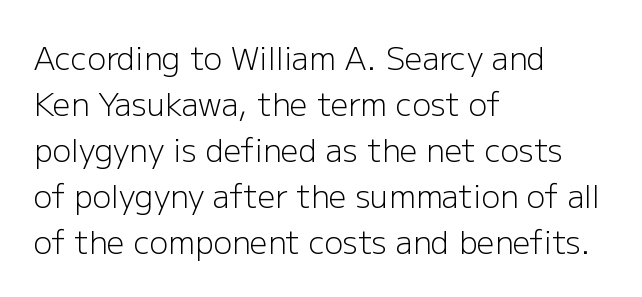
The letterforms sit at book weight or below. This rendering leaves character spacing at its baseline value. You can tell it's not italic because the verticals are truly vertical. The rows are spaced the way most documents space them.
